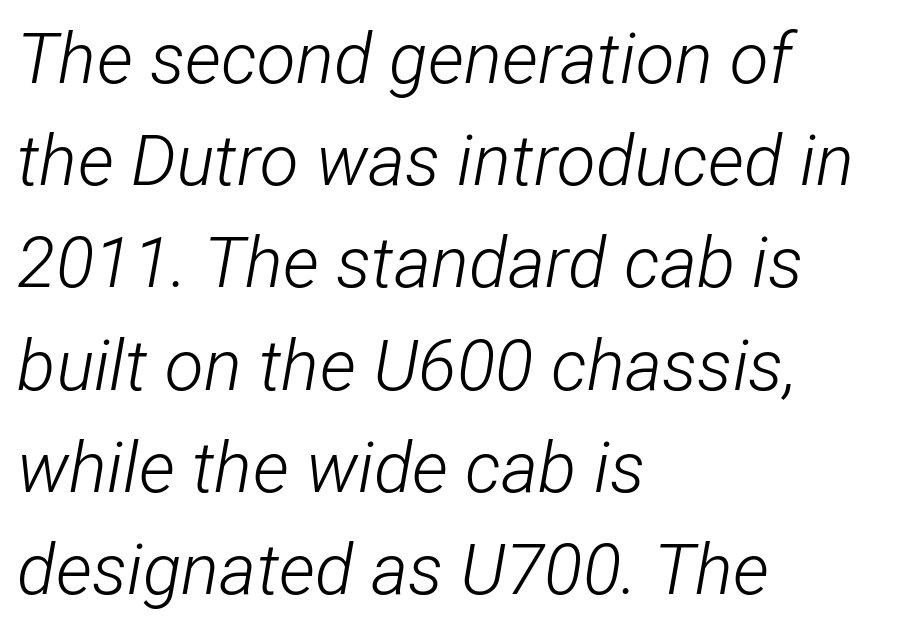
{"italic": "yes", "lean": "right", "slant_degrees": 12, "bold": "no", "weight": "light", "width": "condensed", "stroke_contrast": "low", "x_height": "medium", "monospaced": "no", "underline": "no", "align": "left", "line_spacing": "normal", "line_spacing_ratio": 1.44, "letter_spacing": "normal", "letter_spacing_em": 0.0, "glyph_px": 71}
